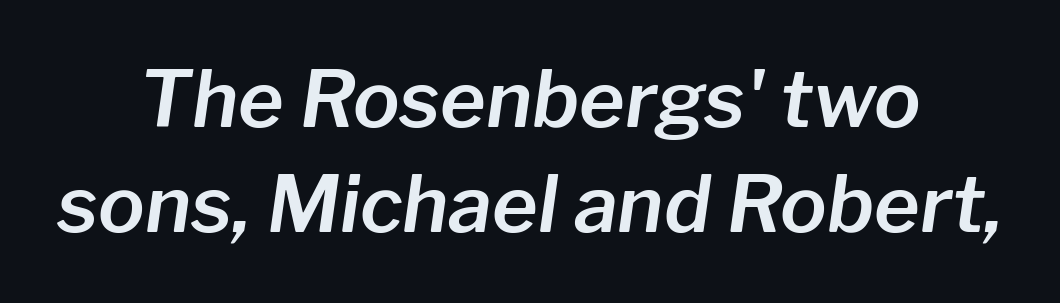
This sample uses an oblique cut, with every glyph tilted off the vertical. If you measured baseline to baseline, you'd find a middling distance. This sample is center-justified, so both line endings float freely. The tracking reads as untouched default to a designer's eye. Unmarked baselines from the first word to the last.
